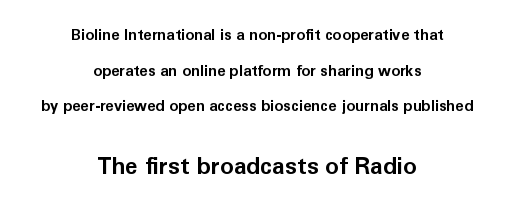
Q: Is the text bold? A: Yes.
Q: Is the text italic (slanted)? A: No, it is upright.
Q: Is the text underlined? A: No.
Q: How is the paragraph aligned? A: Centered.
Q: Is the spacing between letters normal or unusually wide? A: Normal.
Q: Is the spacing between lines tight, normal or loose? A: Loose.
Q: Which block of text is set in a larger size, the first (top) or the second (bottom)? A: The second (bottom) one.
